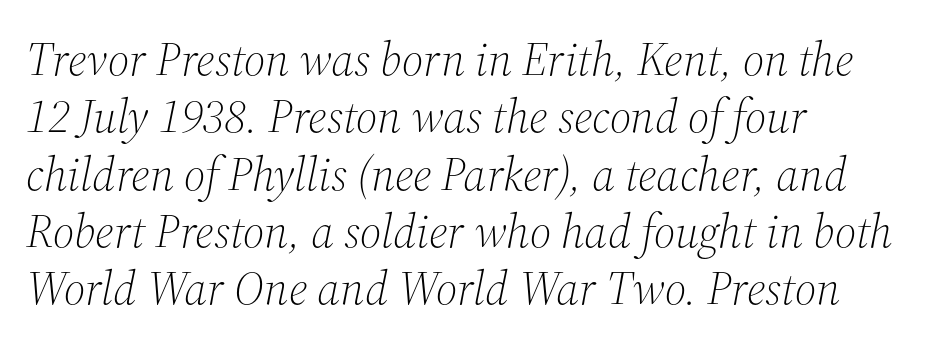
Nobody touched the tracking dial on this one. When letters slant like this, we call the style italic. Examine the stroke ends and you'll spot serifs. The baseline area is clear. The rag falls on the right side of this text block. The letters look calm and open, with moderate or lighter stems.
